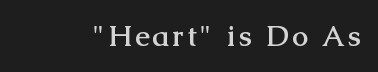
{"serif": "yes", "italic": "no", "bold": "yes", "weight": "semibold", "width": "normal", "stroke_contrast": "medium", "x_height": "medium", "monospaced": "no", "underline": "no", "glyph_px": 29}
